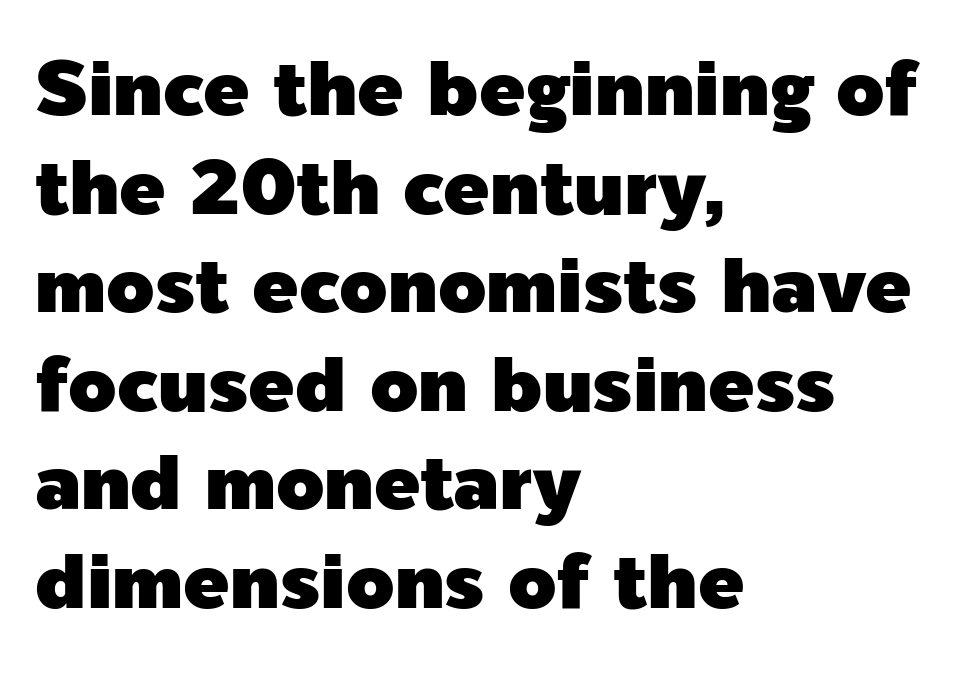
The image shows 77 px sans-serif type, upright; set left-aligned, normal line spacing (1.28x), normal letter spacing, not underlined; a medium x-height.
